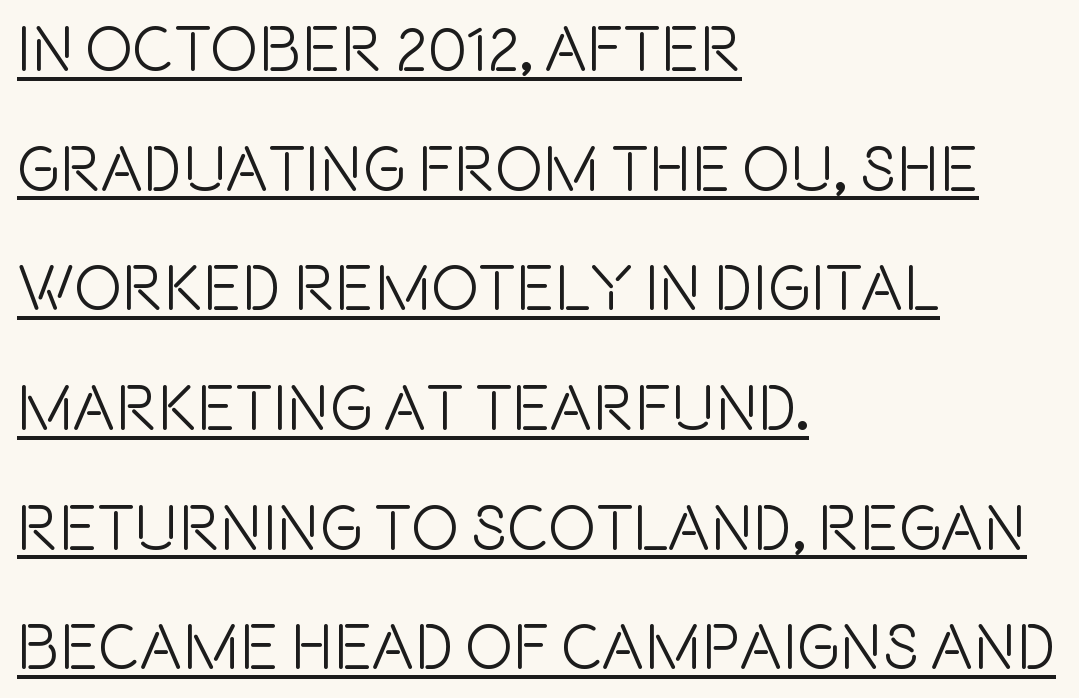
The horizontal fit of the characters is conventional and even. This sample has the flowing, uneven cadence of proportional lettering. Check the space under the baseline: a stroke is drawn there. Typographically, this falls in the sans-serif category. Upright lettering throughout.
